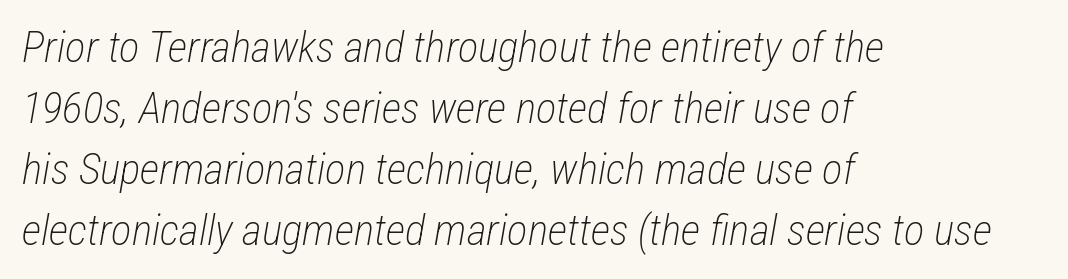
Successive baselines arrive at the customary interval. Compared with typical body copy, the letter spacing here is the same. This is oblique type, the kind used for emphasis or titles. Character widths vary here, with narrow letters taking less room than wide ones. The lines in this sample share a left origin and differ only in where they stop.
